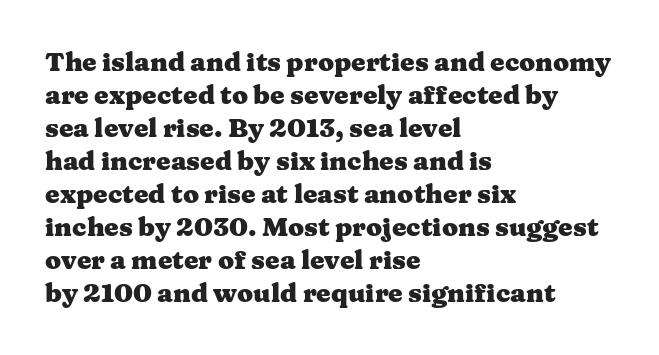
The leading is moderate, giving the passage an even texture. A dark, heavy texture on the line: the type is bold. Descenders hang freely into open space. Letter spacing: default. Notice how the passage keeps a crisp vertical edge on the left only. This is roman type, the default non-slanted kind.
